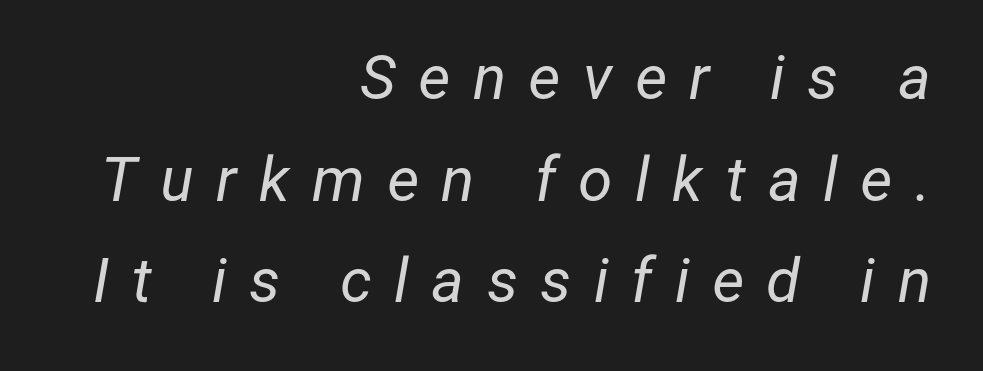
{"italic": "yes", "lean": "right", "slant_degrees": 12, "bold": "no", "weight": "regular", "width": "normal", "stroke_contrast": "low", "x_height": "medium", "monospaced": "no", "underline": "no", "align": "right", "line_spacing": "normal", "line_spacing_ratio": 1.64, "letter_spacing": "wide", "letter_spacing_em": 0.36, "glyph_px": 62}
